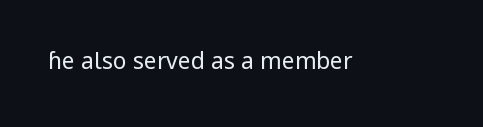
Q: Is the text bold? A: No.
Q: Is the text italic (slanted)? A: No, it is upright.
Q: Is the text underlined? A: No.
Q: Is the spacing between letters normal or unusually wide? A: Normal.
